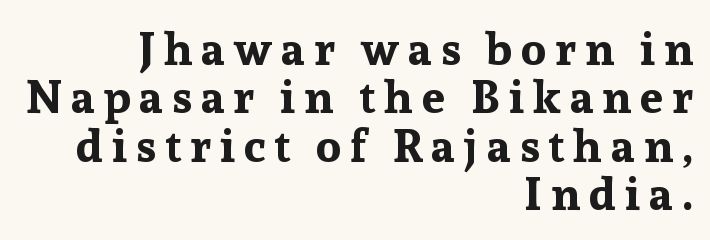
The image shows 46 px bold serif type, upright; set right-aligned, tight line spacing (1.05x), not underlined; low stroke contrast and a medium x-height.
